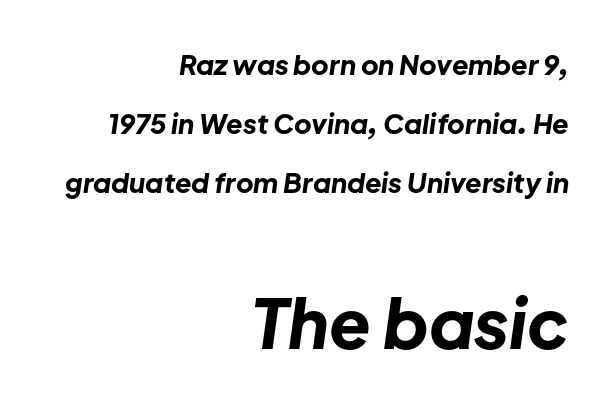
Q: Is the text bold? A: Yes.
Q: Is the text italic (slanted)? A: Yes, it leans right by about 8 degrees.
Q: Is the text underlined? A: No.
Q: How is the paragraph aligned? A: Right-aligned.
Q: Is the spacing between letters normal or unusually wide? A: Normal.
Q: Is the spacing between lines tight, normal or loose? A: Loose.
Q: Which block of text is set in a larger size, the first (top) or the second (bottom)? A: The second (bottom) one.
Q: Width (condensed, normal, or wide)? A: Normal.
Q: Stroke contrast? A: Low.
Q: x-height? A: Medium.
Q: Monospaced? A: No.
